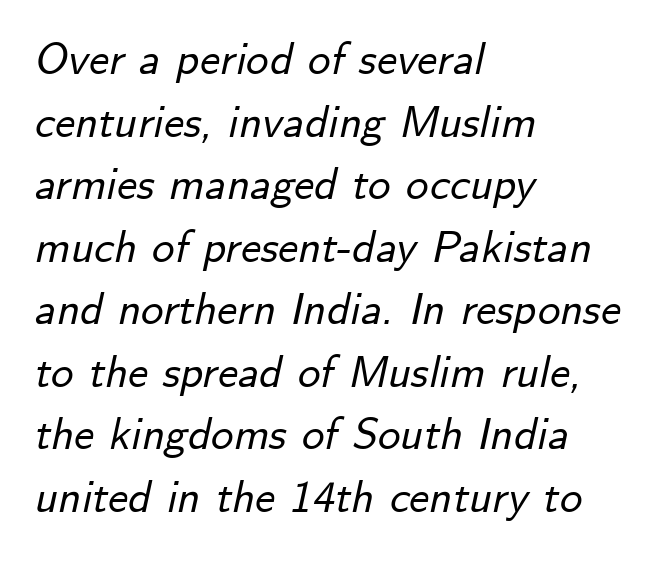
Descenders are the only things crossing below the line. The specimen reads as italic at a glance. Spacing verdict: proportional, widths tailored to each character. Is there much room between lines? A standard amount, neither cramped nor airy. Look at the tracking — it's just the regular setting, nothing added. This sample is left-justified, so line endings fall wherever the words run out.
